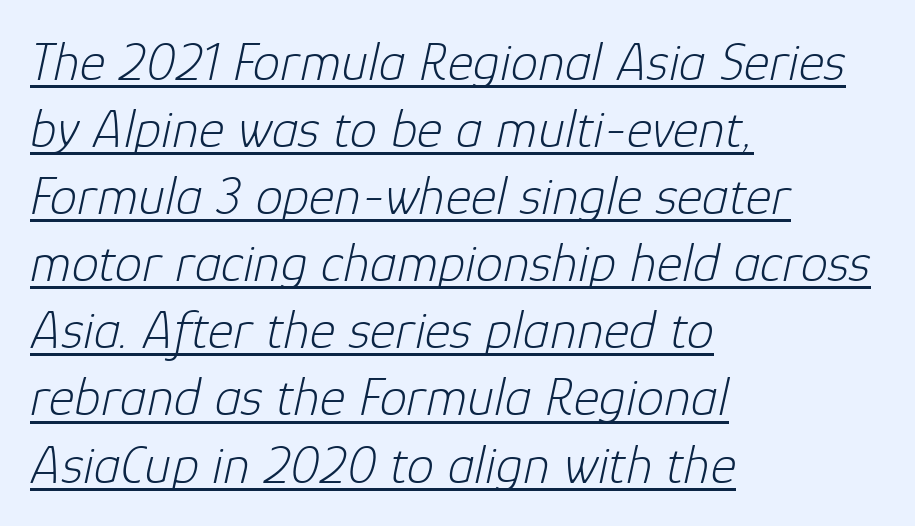
Q: Is the text bold? A: No.
Q: Is the text italic (slanted)? A: Yes, it leans right by about 12 degrees.
Q: Is the text underlined? A: Yes.
Q: How is the paragraph aligned? A: Left-aligned.
Q: Is the spacing between letters normal or unusually wide? A: Normal.
Q: Width (condensed, normal, or wide)? A: Normal.
Q: Stroke contrast? A: Low.
Q: x-height? A: Medium.
Q: Monospaced? A: No.
